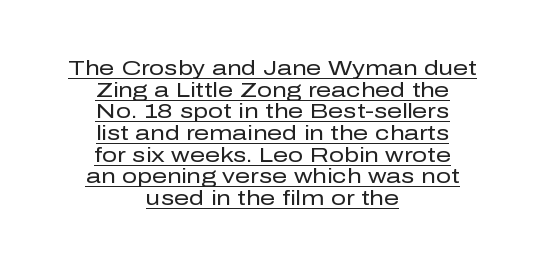
Q: Is the text bold? A: No.
Q: Is the text italic (slanted)? A: No, it is upright.
Q: Is the text underlined? A: Yes.
Q: How is the paragraph aligned? A: Centered.
Q: Is the spacing between letters normal or unusually wide? A: Normal.
Q: Is the spacing between lines tight, normal or loose? A: Tight.
